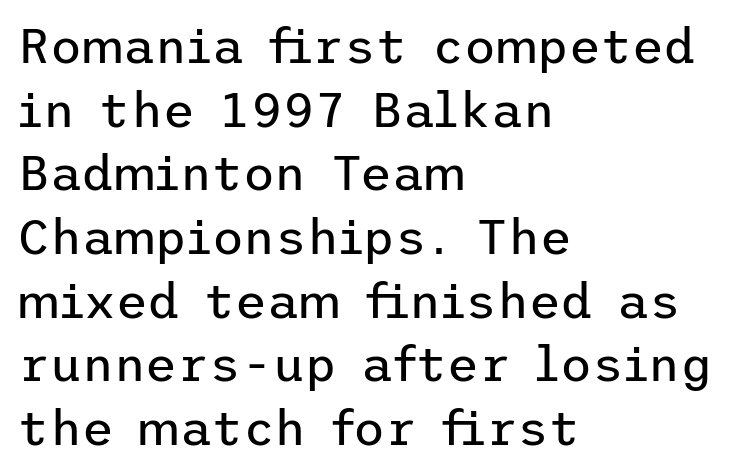
The image shows 49 px regular-weight sans-serif type, upright; set left-aligned, normal line spacing (1.3x), normal letter spacing, not underlined; low stroke contrast and a medium x-height.
